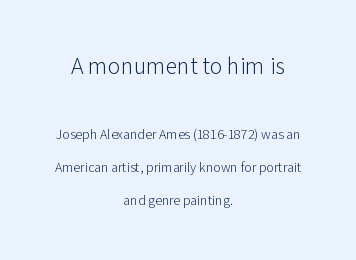
Q: Is the text bold? A: No.
Q: Is the text italic (slanted)? A: No, it is upright.
Q: Is the text underlined? A: No.
Q: How is the paragraph aligned? A: Centered.
Q: Is the spacing between letters normal or unusually wide? A: Normal.
Q: Is the spacing between lines tight, normal or loose? A: Loose.
Q: Which block of text is set in a larger size, the first (top) or the second (bottom)? A: The first (top) one.
